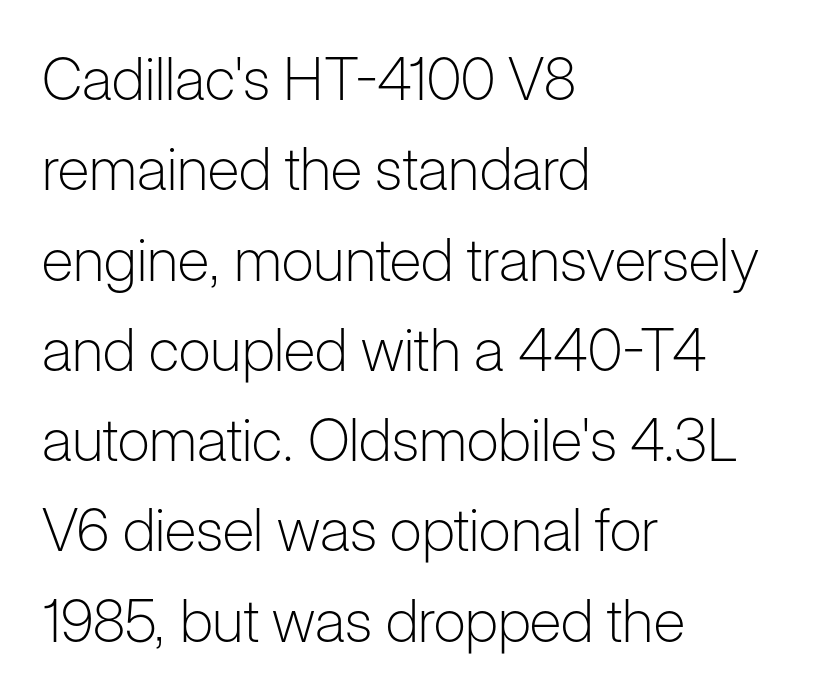
Q: Is the text bold? A: No.
Q: Is the text italic (slanted)? A: No, it is upright.
Q: Is the typeface a serif or a sans-serif typeface? A: Sans-serif.
Q: Is the text underlined? A: No.
Q: How is the paragraph aligned? A: Left-aligned.
Q: Is the spacing between letters normal or unusually wide? A: Normal.
Q: Is the spacing between lines tight, normal or loose? A: Normal.
Q: Width (condensed, normal, or wide)? A: Normal.
Q: Stroke contrast? A: Low.
Q: x-height? A: Medium.
Q: Monospaced? A: No.
